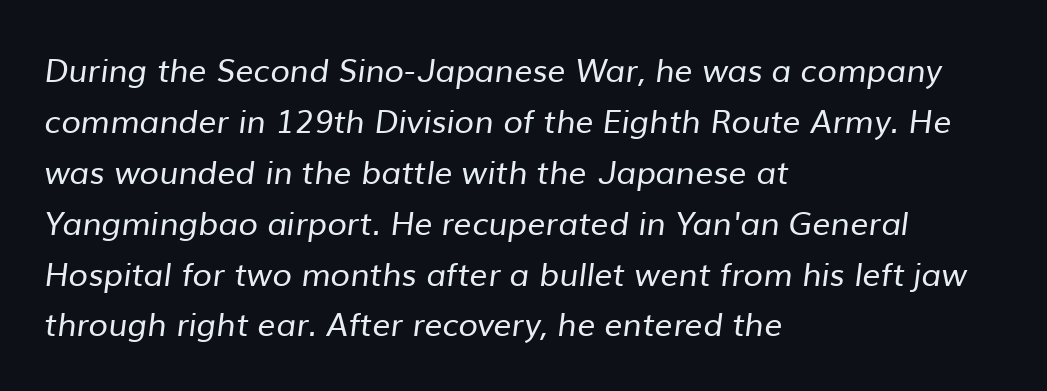
Q: Is the text bold? A: No.
Q: Is the typeface a serif or a sans-serif typeface? A: Sans-serif.
Q: Is the text underlined? A: No.
Q: How is the paragraph aligned? A: Left-aligned.
Q: Is the spacing between letters normal or unusually wide? A: Normal.
Q: Is the spacing between lines tight, normal or loose? A: Normal.
Q: Width (condensed, normal, or wide)? A: Normal.
Q: Stroke contrast? A: Low.
Q: x-height? A: Medium.
Q: Monospaced? A: No.
